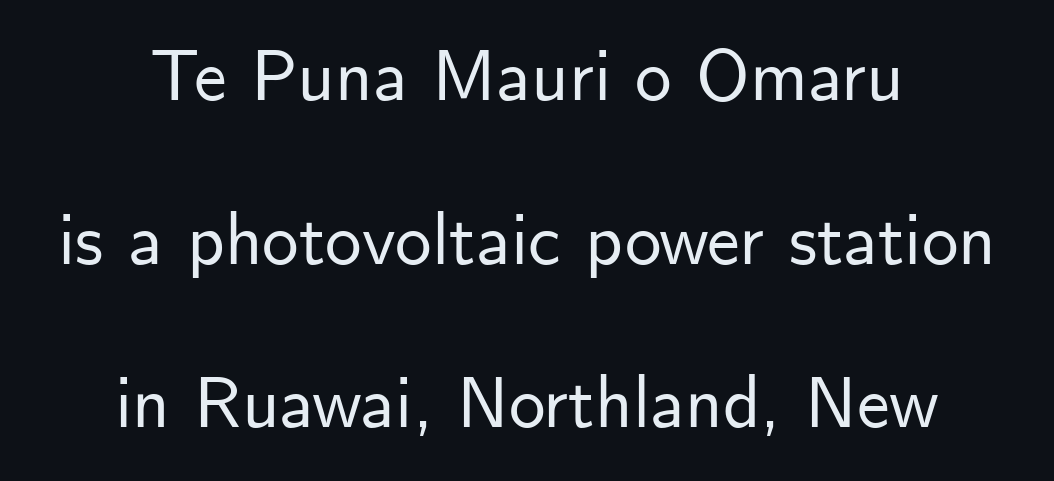
{"serif": "no", "italic": "no", "width": "normal", "stroke_contrast": "low", "x_height": "small", "monospaced": "no", "underline": "no", "align": "center", "line_spacing": "loose", "line_spacing_ratio": 2.24, "letter_spacing": "normal", "letter_spacing_em": 0.0, "glyph_px": 73}
